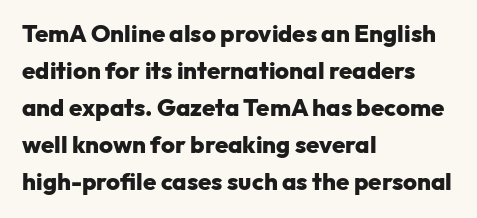
The image shows 24 px bold type, upright; set left-aligned, normal line spacing (1.54x), normal letter spacing, not underlined.
